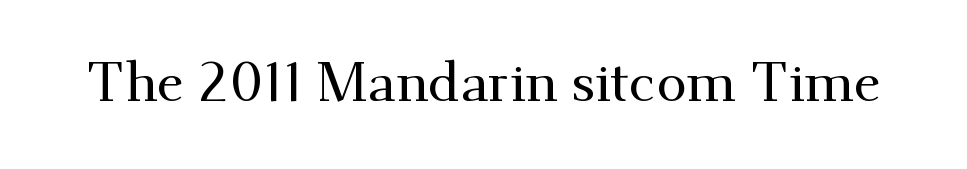
The image shows 55 px serif type, upright; set normal letter spacing, not underlined; medium stroke contrast and a small x-height.
